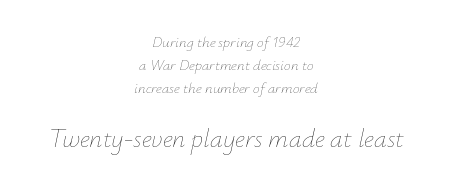
Observe the lean: these are italic letterforms. Both edges are ragged and mirror each other, which tells us the setting is centered. Underlining? Definitely not there. Horizontal bands of white between lines are of average thickness. Nothing unusual about the tracking: characters are spaced as the font intends. Between these two stacked blocks, the lower one wins on size.
